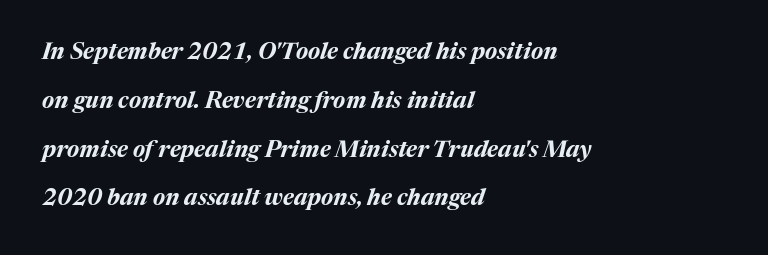
Q: Is the text bold? A: Yes.
Q: Is the text italic (slanted)? A: Yes, it leans right by about 17 degrees.
Q: Is the text underlined? A: No.
Q: How is the paragraph aligned? A: Left-aligned.
Q: Is the spacing between letters normal or unusually wide? A: Normal.
Q: Is the spacing between lines tight, normal or loose? A: Loose.
